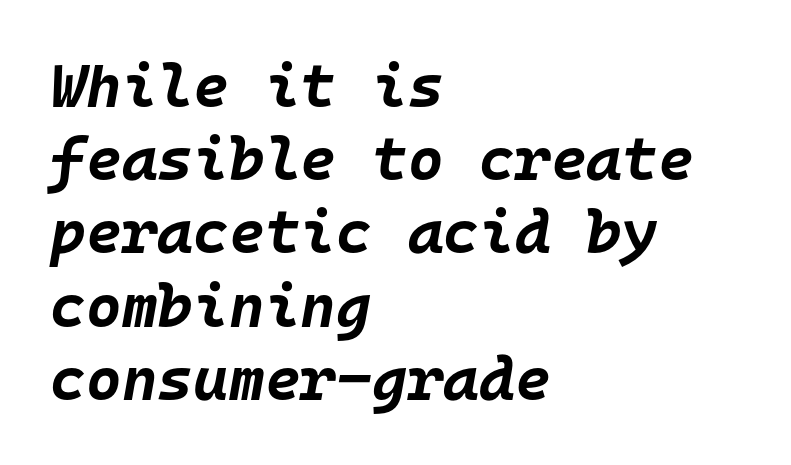
{"italic": "yes", "lean": "right", "slant_degrees": 10, "bold": "yes", "weight": "bold", "width": "normal", "stroke_contrast": "low", "x_height": "large", "monospaced": "yes", "underline": "no", "align": "left", "line_spacing_ratio": 1.2, "letter_spacing": "normal", "letter_spacing_em": 0.0, "glyph_px": 61}
